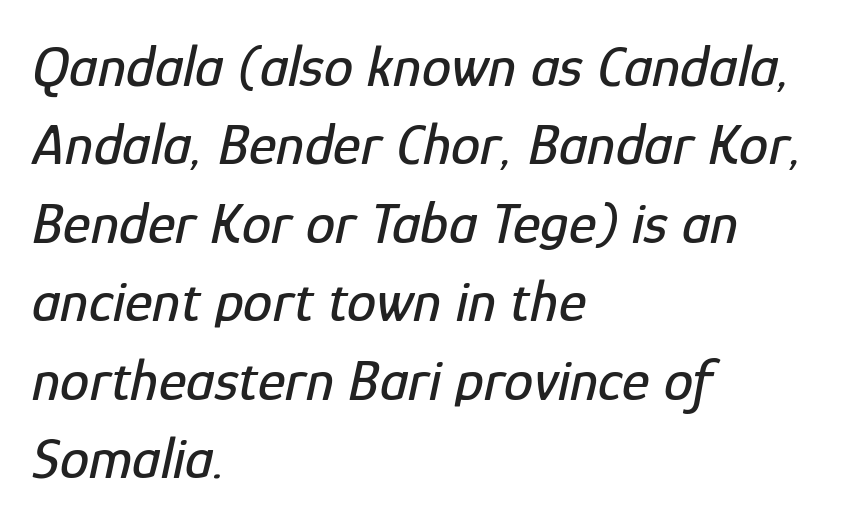
Designer's note — italics engaged. The rows are spaced the way most documents space them. Notice how the passage keeps a crisp vertical edge on the left only. Each letter keeps its own natural width here, so spacing adapts to shape. Compared with typical body copy, the letter spacing here is the same. The specimen omits any rule beneath the text block's lines.
